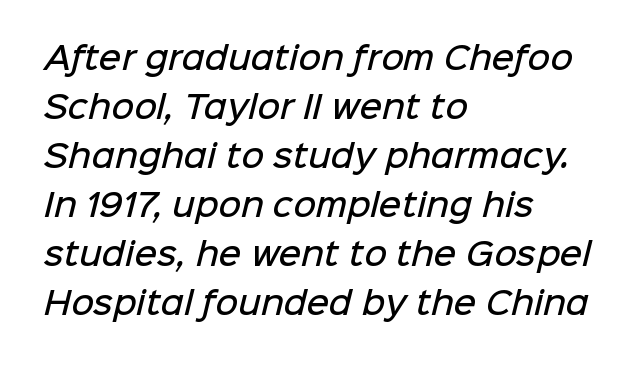
{"serif": "no", "bold": "semi", "weight": "semibold", "width": "normal", "stroke_contrast": "low", "x_height": "medium", "monospaced": "no", "underline": "no", "align": "left", "line_spacing": "normal", "line_spacing_ratio": 1.58, "letter_spacing": "normal", "letter_spacing_em": 0.0, "glyph_px": 31}
